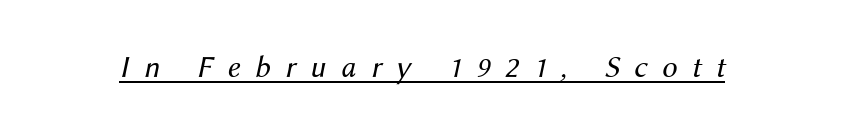
The image shows 31 px regular-weight type, italic (leaning right); set unusually wide letter spacing (+0.47 em), underlined; medium stroke contrast and a medium x-height.
